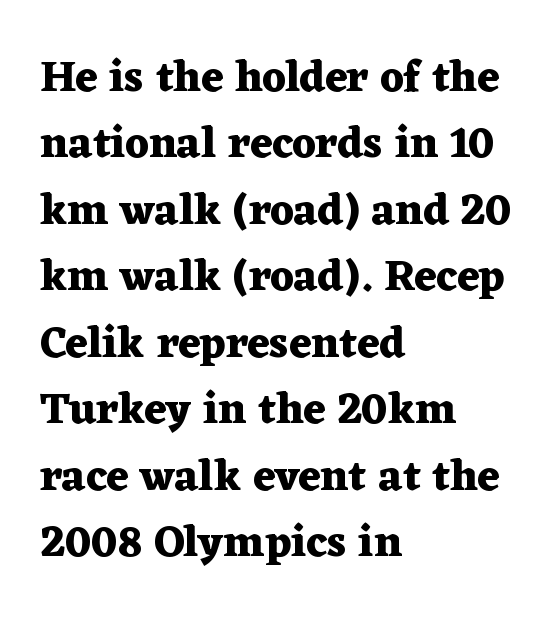
Q: Is the text bold? A: Yes.
Q: Is the text italic (slanted)? A: No, it is upright.
Q: Is the typeface a serif or a sans-serif typeface? A: Serif.
Q: Is the text underlined? A: No.
Q: How is the paragraph aligned? A: Left-aligned.
Q: Is the spacing between letters normal or unusually wide? A: Normal.
Q: Is the spacing between lines tight, normal or loose? A: Normal.
Q: Width (condensed, normal, or wide)? A: Wide.
Q: Stroke contrast? A: Medium.
Q: x-height? A: Medium.
Q: Monospaced? A: No.
